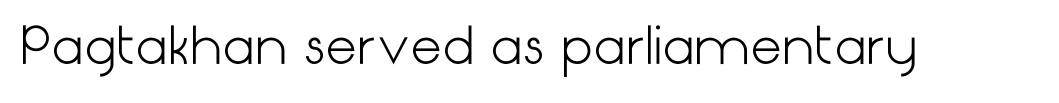
The image shows 50 px light sans-serif type, upright; set normal letter spacing, not underlined; low stroke contrast and a medium x-height.
